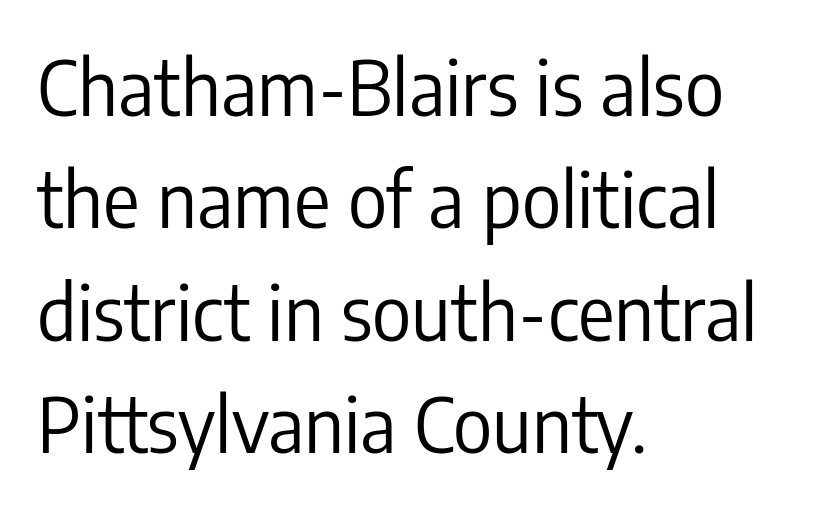
The image shows 76 px regular-weight, condensed sans-serif type, upright; set left-aligned, normal line spacing (1.48x), normal letter spacing, not underlined; low stroke contrast and a medium x-height.
